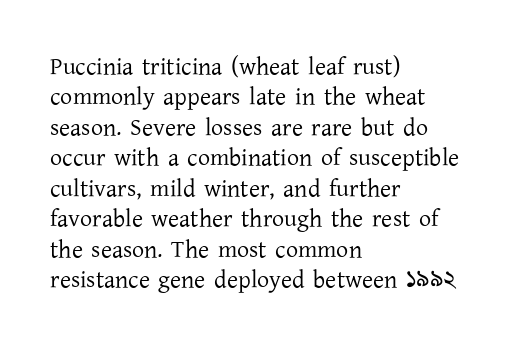
The type sits square on the baseline with zero lean. Only glyphs here, with clear space below each row. This sample is left-justified, so line endings fall wherever the words run out. Nothing unusual about the tracking: characters are spaced as the font intends. No extra ink here — the face is not bold.
